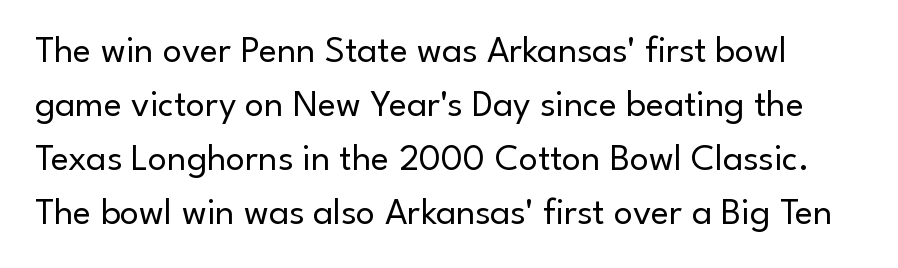
Q: Is the text bold? A: No.
Q: Is the text italic (slanted)? A: No, it is upright.
Q: Is the typeface a serif or a sans-serif typeface? A: Sans-serif.
Q: Is the text underlined? A: No.
Q: Is the spacing between letters normal or unusually wide? A: Normal.
Q: Is the spacing between lines tight, normal or loose? A: Normal.
Q: Width (condensed, normal, or wide)? A: Normal.
Q: Stroke contrast? A: Low.
Q: x-height? A: Small.
Q: Monospaced? A: No.
